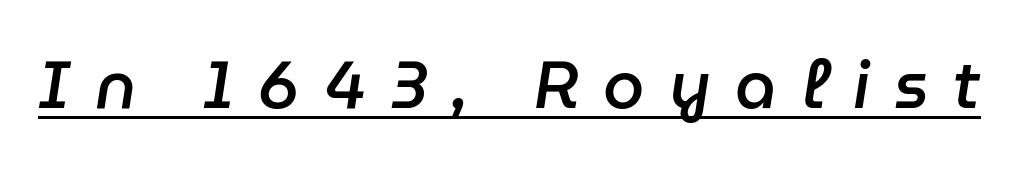
{"italic": "yes", "lean": "right", "slant_degrees": 9, "bold": "semi", "weight": "semibold", "width": "normal", "stroke_contrast": "low", "x_height": "medium", "monospaced": "no", "underline": "yes", "letter_spacing": "wide", "letter_spacing_em": 0.37, "glyph_px": 66}
